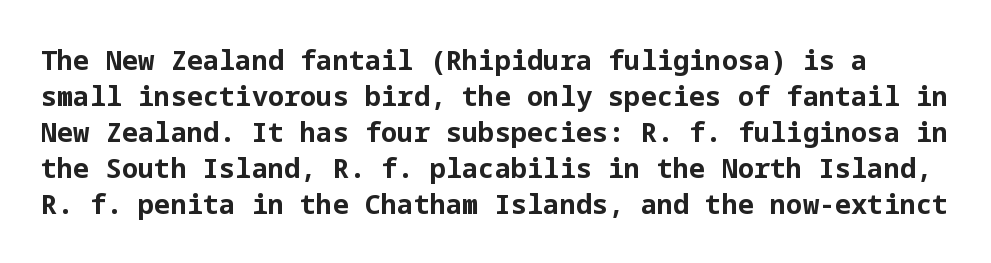
The image shows 27 px bold type, upright; set normal line spacing (1.33x), normal letter spacing, not underlined.
